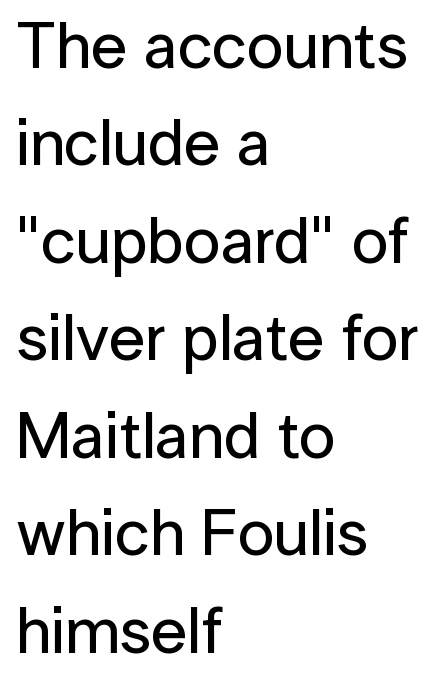
Q: Is the text italic (slanted)? A: No, it is upright.
Q: Is the typeface a serif or a sans-serif typeface? A: Sans-serif.
Q: Is the text underlined? A: No.
Q: How is the paragraph aligned? A: Left-aligned.
Q: Is the spacing between letters normal or unusually wide? A: Normal.
Q: Is the spacing between lines tight, normal or loose? A: Normal.
Q: Width (condensed, normal, or wide)? A: Normal.
Q: Stroke contrast? A: Low.
Q: x-height? A: Medium.
Q: Monospaced? A: No.
